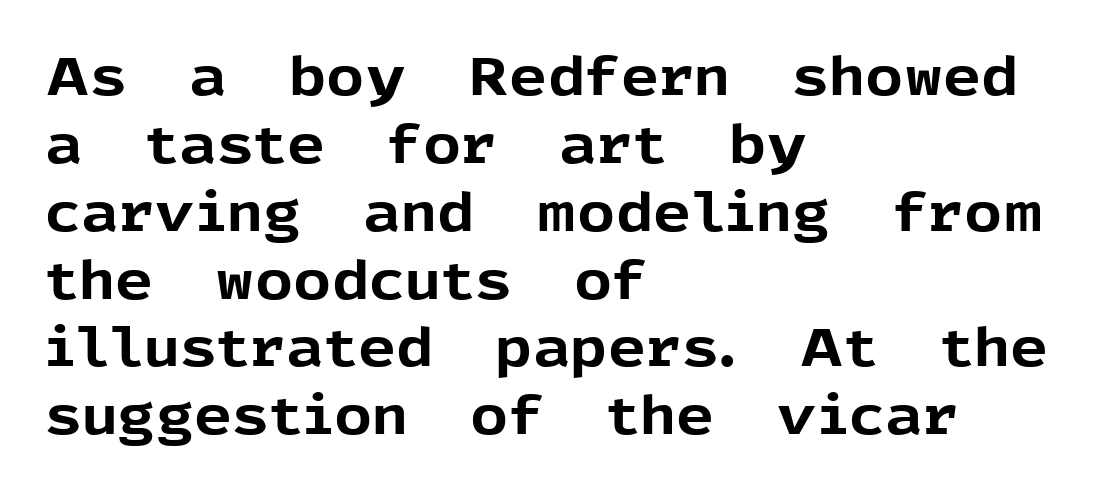
The image shows 53 px bold sans-serif type, upright; set left-aligned, normal line spacing (1.28x), normal letter spacing, not underlined; a medium x-height.
